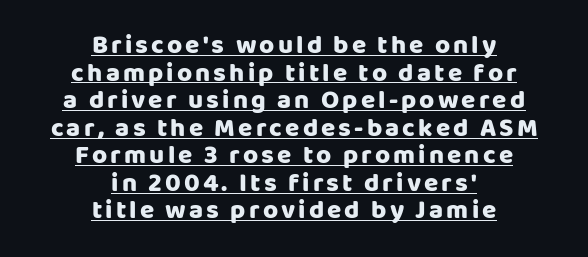
{"italic": "no", "bold": "yes", "underline": "yes", "align": "center", "line_spacing": "tight", "line_spacing_ratio": 1.06, "glyph_px": 26}
